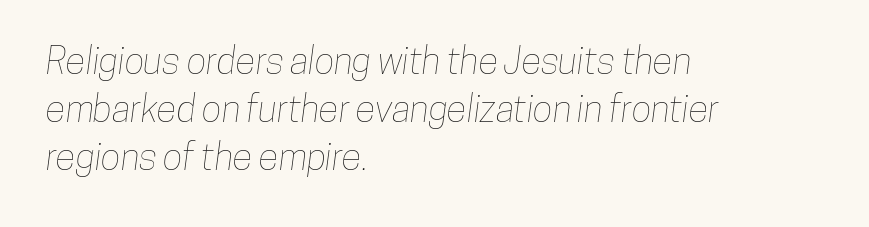
This sample keeps an unexceptional amount of space between lines. A typesetter would call this proportional, since set widths differ per character. Letters rest on an invisible, unmarked baseline. The lines are quadded left.
